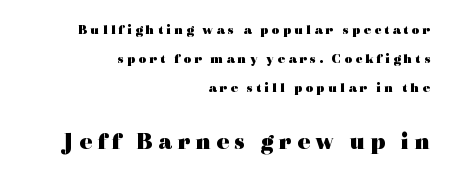
A student would notice the bottom passage is typeset larger than what precedes it. Ordinary non-slanted type is in use. This is heavy type, rendered in bold. This sample uses expanded letter spacing, leaving extra air between glyphs.
